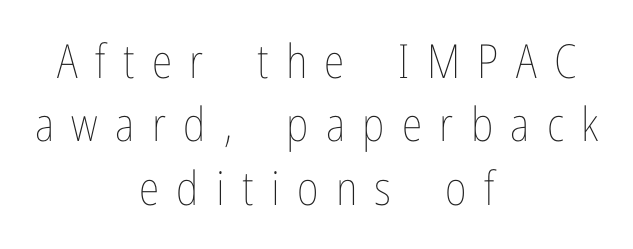
Every stem runs plumb, perpendicular to the baseline. This sample has the flowing, uneven cadence of proportional lettering. Reading down the block, each line starts at a different indent, mirrored at its end. The glyphs are unaccompanied by any horizontal stroke below them.
